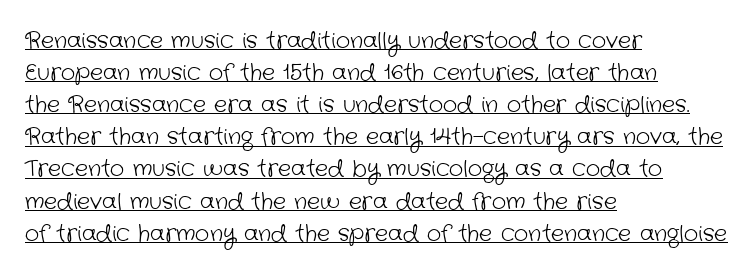
Q: Is the text bold? A: No.
Q: Is the text underlined? A: Yes.
Q: How is the paragraph aligned? A: Left-aligned.
Q: Is the spacing between letters normal or unusually wide? A: Normal.
Q: Is the spacing between lines tight, normal or loose? A: Normal.
